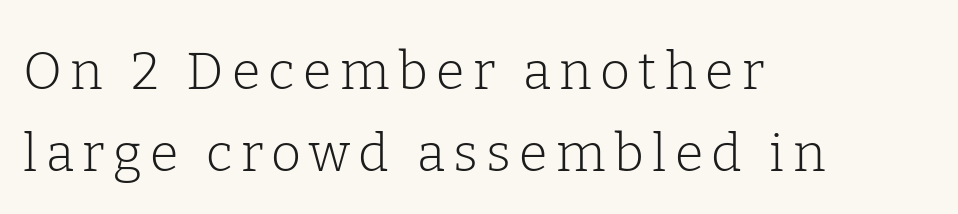
Beneath every word, the page is bare. Quick note: not italic, upright. Character widths vary here, with narrow letters taking less room than wide ones. The line-height multiplier appears to be the usual default.
